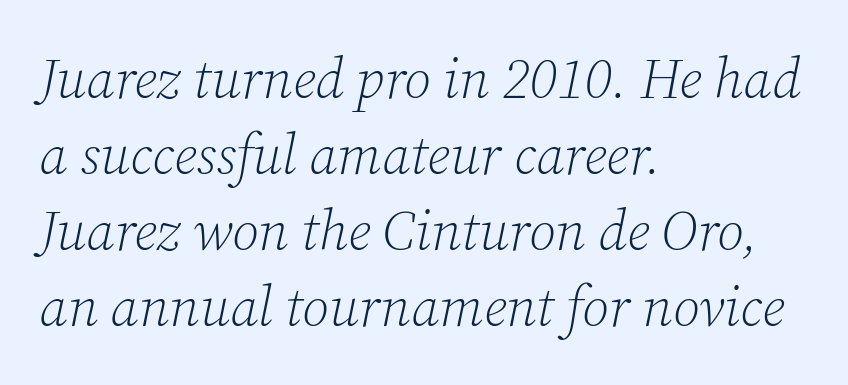
The image shows 56 px light serif type, italic (leaning right); set left-aligned, normal line spacing (1.36x), normal letter spacing, not underlined; low stroke contrast and a medium x-height.
